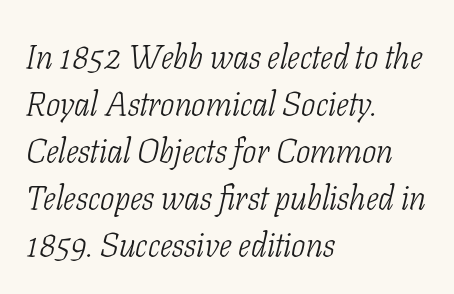
Q: Is the text bold? A: No.
Q: Is the text italic (slanted)? A: Yes, it leans right by about 11 degrees.
Q: Is the typeface a serif or a sans-serif typeface? A: Serif.
Q: Is the text underlined? A: No.
Q: How is the paragraph aligned? A: Left-aligned.
Q: Is the spacing between letters normal or unusually wide? A: Normal.
Q: Is the spacing between lines tight, normal or loose? A: Normal.
Q: Width (condensed, normal, or wide)? A: Condensed.
Q: Stroke contrast? A: Low.
Q: x-height? A: Medium.
Q: Monospaced? A: No.
